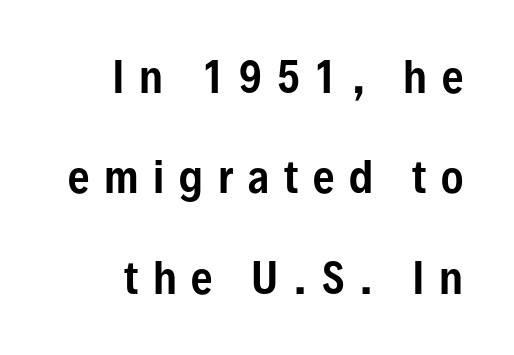
{"serif": "no", "italic": "no", "width": "condensed", "stroke_contrast": "low", "x_height": "medium", "monospaced": "no", "underline": "no", "line_spacing": "loose", "line_spacing_ratio": 2.39, "letter_spacing": "wide", "letter_spacing_em": 0.35, "glyph_px": 42}
